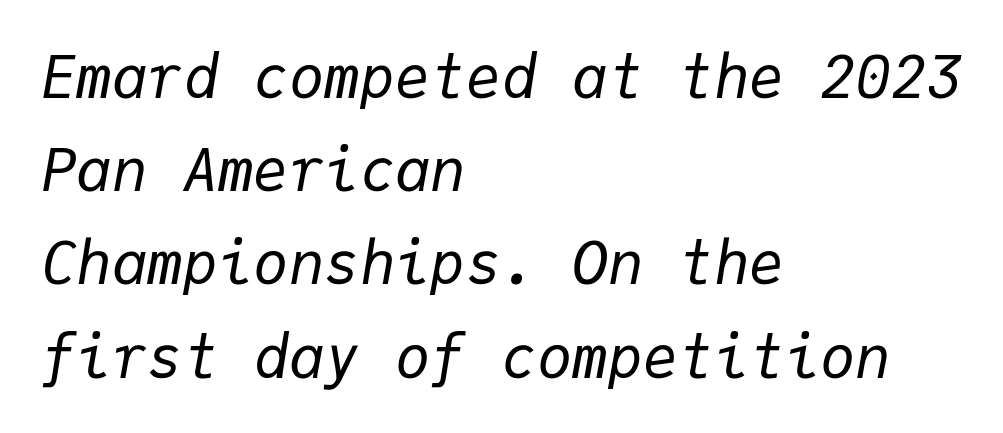
{"italic": "yes", "lean": "right", "slant_degrees": 9, "bold": "no", "weight": "regular", "width": "normal", "stroke_contrast": "low", "x_height": "medium", "monospaced": "yes", "underline": "no", "align": "left", "line_spacing": "normal", "line_spacing_ratio": 1.58, "letter_spacing": "normal", "letter_spacing_em": 0.0, "glyph_px": 59}
